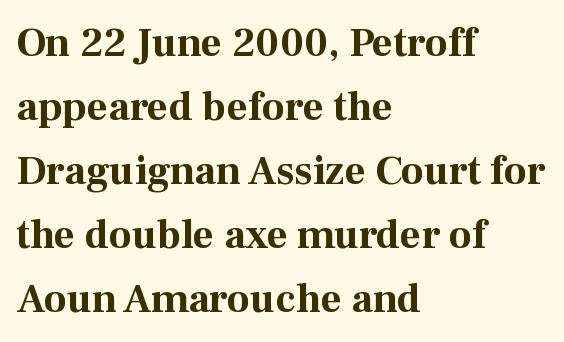
{"serif": "yes", "italic": "no", "bold": "yes", "weight": "bold", "width": "normal", "stroke_contrast": "medium", "x_height": "medium", "monospaced": "no", "underline": "no", "align": "left", "line_spacing": "normal", "line_spacing_ratio": 1.56, "letter_spacing": "normal", "letter_spacing_em": 0.0, "glyph_px": 41}
